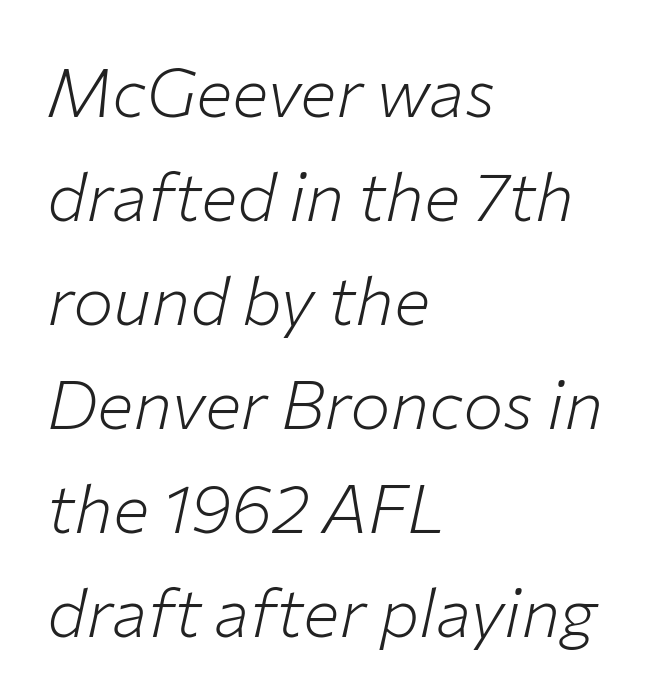
The font sits on the lighter half of the weight spectrum, regular included. Is there much room between lines? A standard amount, neither cramped nor airy. Check the space under the baseline: it is left empty. Glyph-to-glyph distance matches everyday printed text. In terms of posture, this sample is oblique. Do the characters align in a grid? No, the font is proportional.
